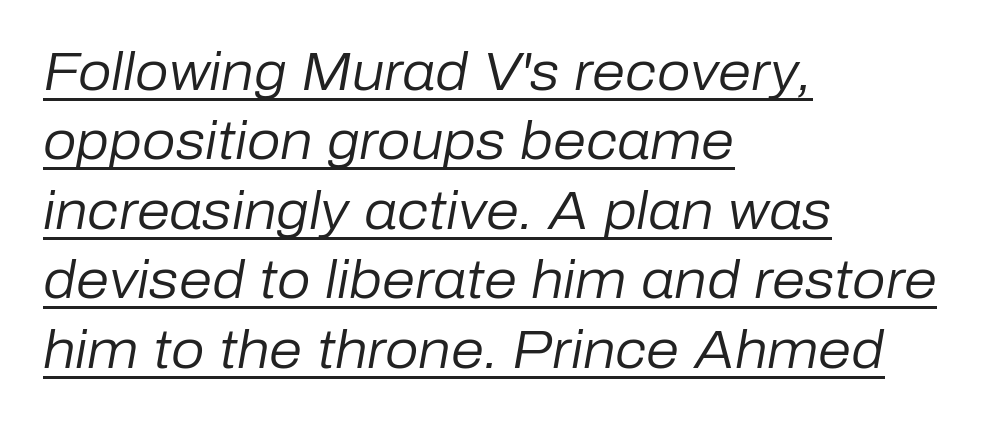
The image shows 53 px regular-weight type, italic (leaning right); set left-aligned, normal line spacing (1.31x), normal letter spacing, underlined; low stroke contrast and a medium x-height.
